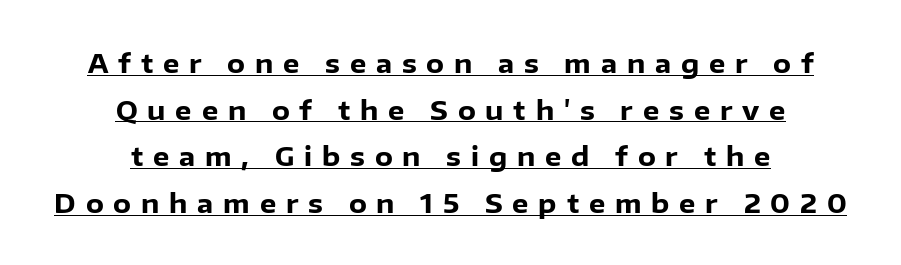
The image shows 26 px bold type, upright; set centered, line spacing 1.79x, unusually wide letter spacing (+0.38 em), underlined.
